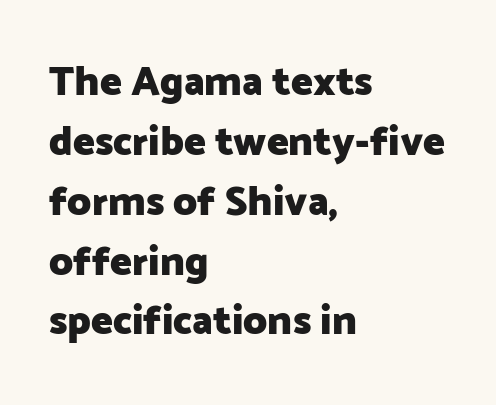
{"serif": "no", "italic": "no", "bold": "yes", "weight": "heavy", "width": "normal", "stroke_contrast": "low", "x_height": "medium", "monospaced": "no", "underline": "no", "align": "left", "line_spacing": "normal", "line_spacing_ratio": 1.46, "letter_spacing": "normal", "letter_spacing_em": 0.0, "glyph_px": 41}
